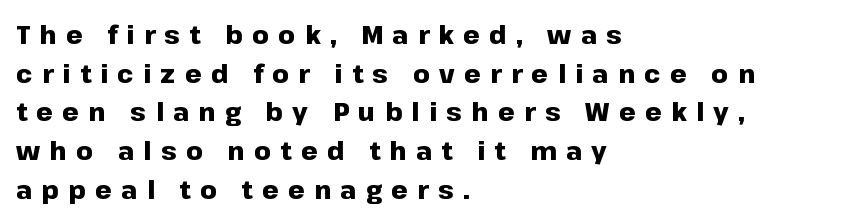
{"italic": "no", "bold": "yes", "underline": "no", "align": "left", "line_spacing": "normal", "line_spacing_ratio": 1.49, "letter_spacing": "wide", "letter_spacing_em": 0.36, "glyph_px": 26}
